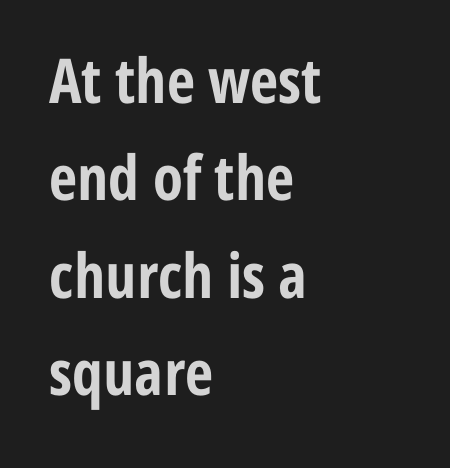
Q: Is the text bold? A: Yes.
Q: Is the text italic (slanted)? A: No, it is upright.
Q: Is the typeface a serif or a sans-serif typeface? A: Sans-serif.
Q: Is the text underlined? A: No.
Q: How is the paragraph aligned? A: Left-aligned.
Q: Is the spacing between letters normal or unusually wide? A: Normal.
Q: Is the spacing between lines tight, normal or loose? A: Normal.
Q: Width (condensed, normal, or wide)? A: Condensed.
Q: Stroke contrast? A: Low.
Q: x-height? A: Medium.
Q: Monospaced? A: No.
